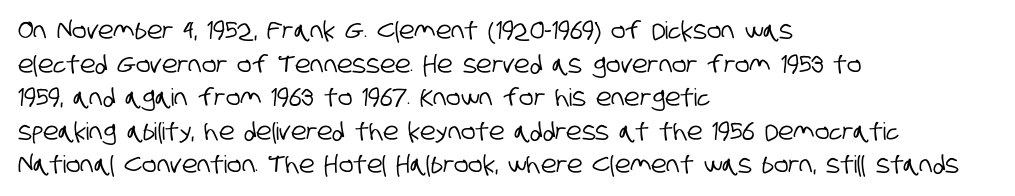
{"underline": "no", "align": "left", "line_spacing": "normal", "line_spacing_ratio": 1.4, "letter_spacing": "normal", "letter_spacing_em": 0.0, "glyph_px": 24}
